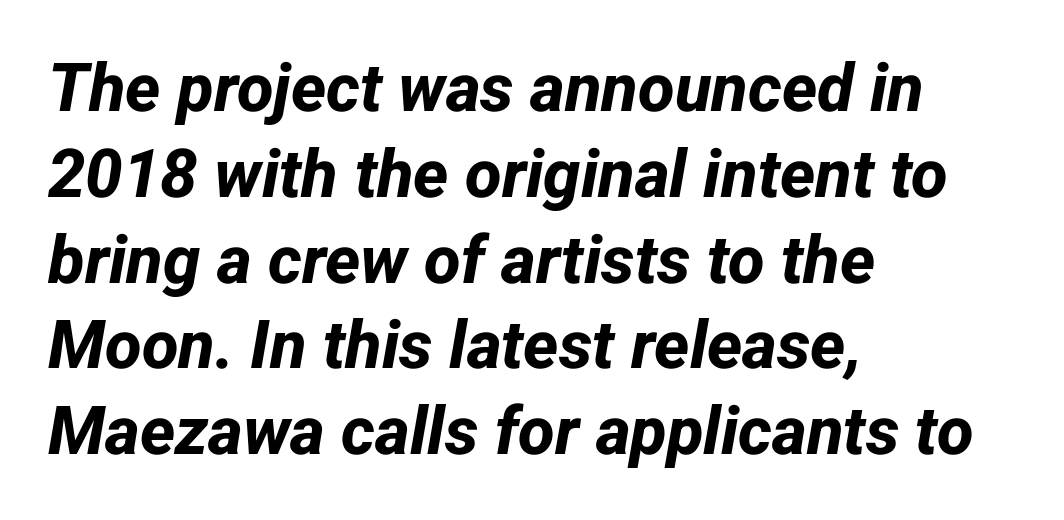
The strokes are fattened all the way to bold. Looks like regular typesetting: each glyph gets only the width it needs. The lines in this sample share a left origin and differ only in where they stop. Is there much room between lines? A standard amount, neither cramped nor airy. Does extra space separate the letters? No, they use regular spacing.
